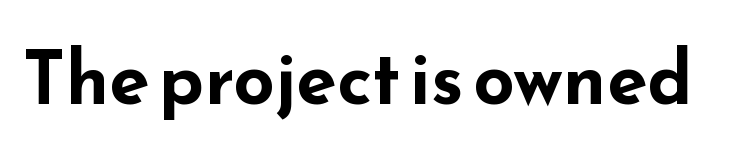
The image shows 73 px bold, wide sans-serif type, upright; set normal letter spacing, not underlined; low stroke contrast and a small x-height.
